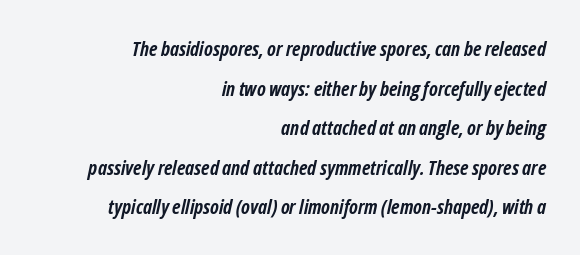
The image shows 20 px bold type, italic (leaning right); set right-aligned, loose line spacing (1.98x), normal letter spacing, not underlined.
